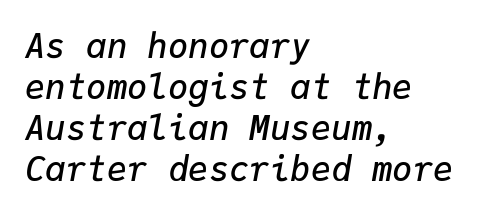
Q: Is the text bold? A: Semi-bold.
Q: Is the text italic (slanted)? A: Yes, it leans right by about 9 degrees.
Q: Is the text underlined? A: No.
Q: How is the paragraph aligned? A: Left-aligned.
Q: Is the spacing between letters normal or unusually wide? A: Normal.
Q: Width (condensed, normal, or wide)? A: Normal.
Q: Stroke contrast? A: Low.
Q: x-height? A: Medium.
Q: Monospaced? A: Yes.
